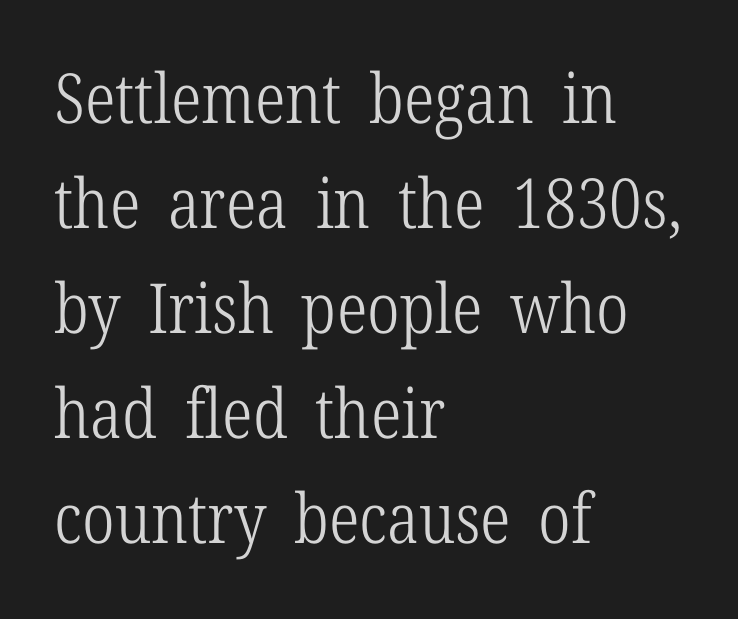
{"serif": "yes", "italic": "no", "bold": "no", "weight": "light", "width": "condensed", "stroke_contrast": "low", "x_height": "medium", "monospaced": "no", "underline": "no", "align": "left", "line_spacing": "normal", "line_spacing_ratio": 1.52, "letter_spacing": "normal", "letter_spacing_em": 0.0, "glyph_px": 69}
